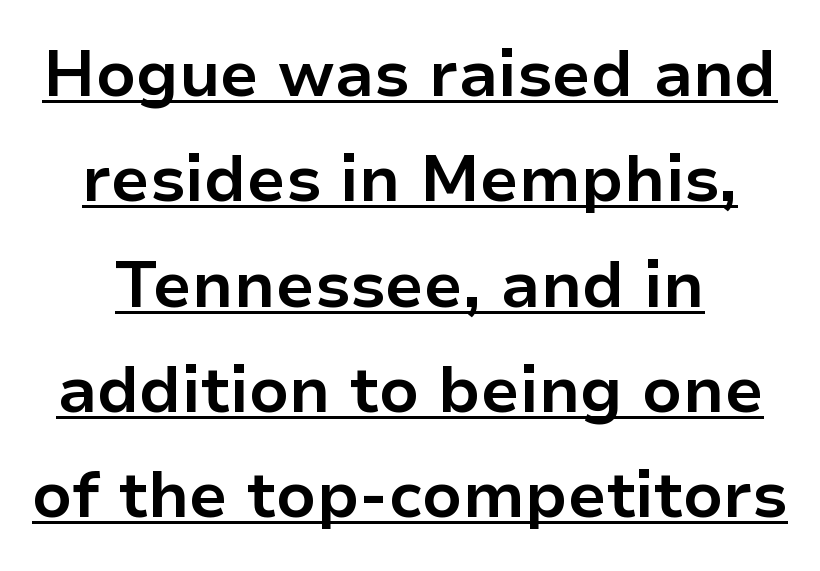
Check the space under the baseline: a stroke is drawn there. Here the designer chose a conventional face with non-uniform glyph widths. Letter spacing: default. Posture: vertical. Emphasis by weight is at full strength: bold. Compared with typical paragraphs, the rows here are spaced about the same.
